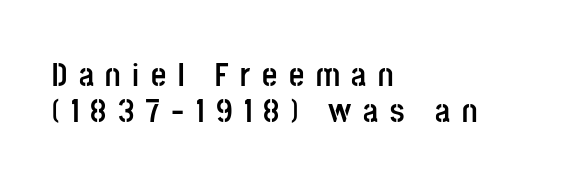
The image shows 33 px semibold, condensed sans-serif type, upright; set left-aligned, tight line spacing (1.09x), unusually wide letter spacing (+0.35 em), not underlined; low stroke contrast and a large x-height.
